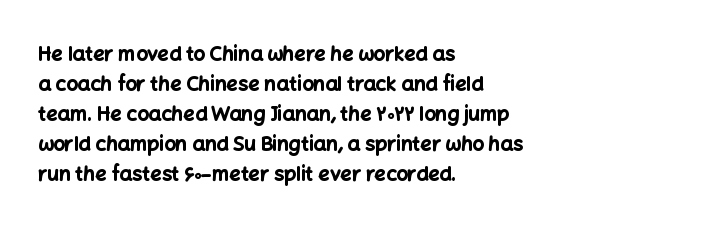
Alignment: flush left. Tall strokes in this sample are plumb rather than angled. Successive baselines arrive at the customary interval. The rendering uses a bold face; every stroke is thick and dark. The specimen omits any rule beneath the text block's lines. Short note: letters normally spaced.
